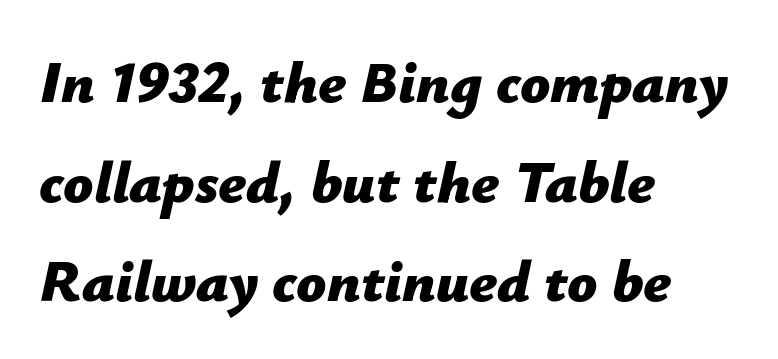
The image shows 59 px bold type, italic (leaning right); set left-aligned, normal line spacing (1.69x), normal letter spacing, not underlined; low stroke contrast and a medium x-height.
